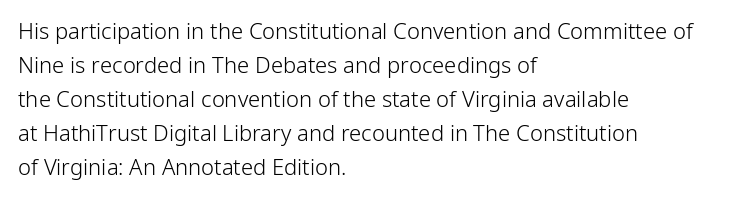
The image shows 22 px text type, upright; set left-aligned, normal line spacing (1.54x), normal letter spacing, not underlined.
